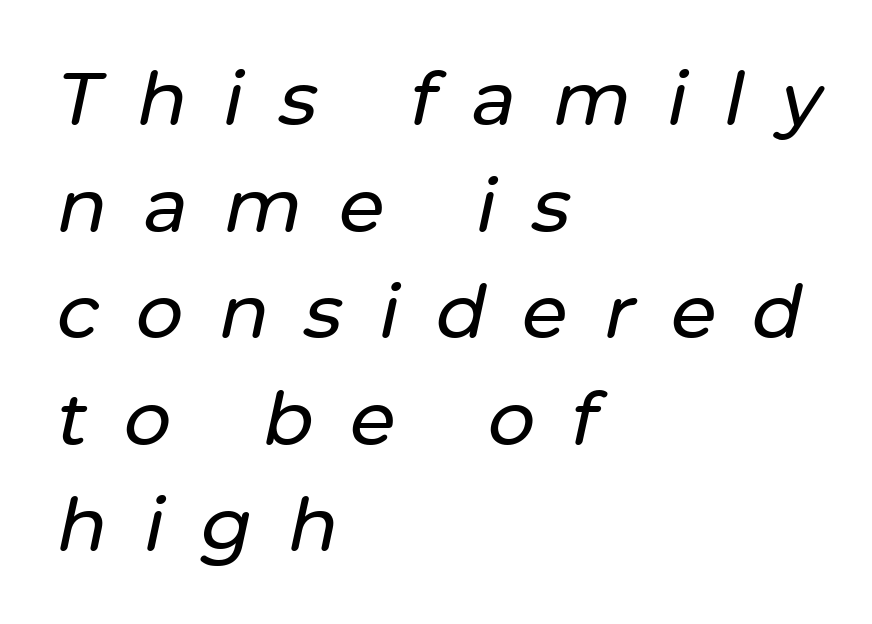
Q: Is the text italic (slanted)? A: Yes, it leans right by about 12 degrees.
Q: Is the text underlined? A: No.
Q: How is the paragraph aligned? A: Left-aligned.
Q: Is the spacing between letters normal or unusually wide? A: Unusually wide.
Q: Is the spacing between lines tight, normal or loose? A: Normal.
Q: Width (condensed, normal, or wide)? A: Normal.
Q: Stroke contrast? A: Low.
Q: x-height? A: Medium.
Q: Monospaced? A: No.
